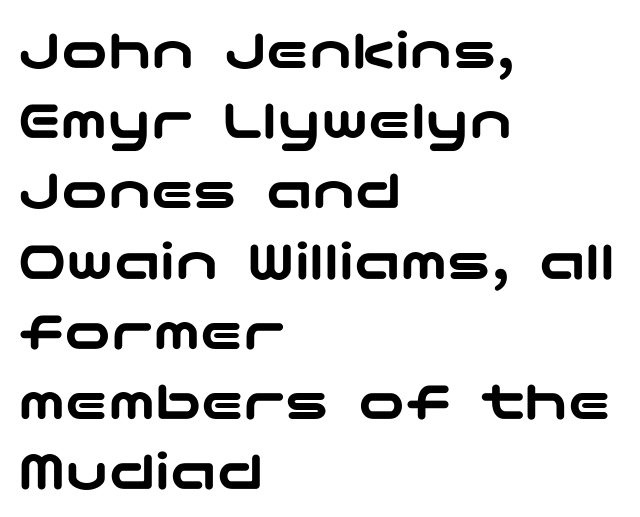
The line texture is even and compact thanks to regular tracking. Each letter's strokes conclude bluntly, with no projecting serifs. These lines stack with their left ends in a neat column. Glance below the letters and you will spot only blank space. Every character sits straight up, as roman type does.
